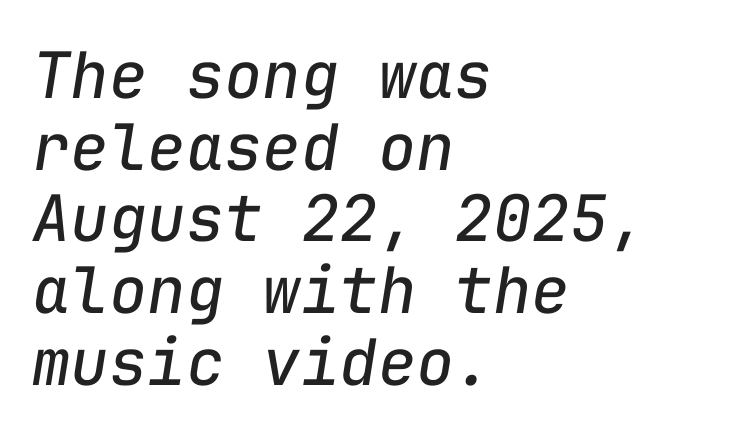
Yep, that's italic — everything's leaning. A typesetter would call this monospace, since all characters share one set width. The strokes carry an ordinary text weight at most. Line spacing here is tight. The baseline area is clear. The paragraph shown leans on its left margin.
